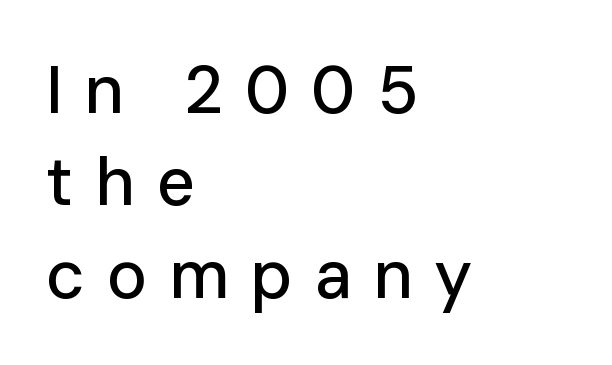
{"serif": "no", "italic": "no", "width": "normal", "stroke_contrast": "low", "x_height": "medium", "monospaced": "no", "underline": "no", "align": "left", "line_spacing": "normal", "line_spacing_ratio": 1.38, "letter_spacing": "wide", "letter_spacing_em": 0.32, "glyph_px": 67}
